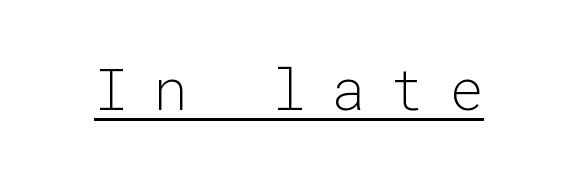
Q: Is the text bold? A: No.
Q: Is the text italic (slanted)? A: No, it is upright.
Q: Is the typeface a serif or a sans-serif typeface? A: Sans-serif.
Q: Is the text underlined? A: Yes.
Q: Is the spacing between letters normal or unusually wide? A: Unusually wide.
Q: Width (condensed, normal, or wide)? A: Normal.
Q: Stroke contrast? A: Low.
Q: x-height? A: Medium.
Q: Monospaced? A: Yes.
